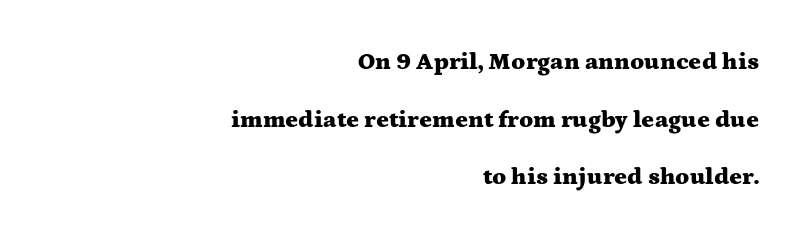
No word sits above an underline. Notice how the stems are strictly vertical — no italics here. Airy leading. Heavy-handed strokes throughout: this text is bold. Alignment: flush right. What stands out about the letter spacing? Nothing — it is the standard amount.
